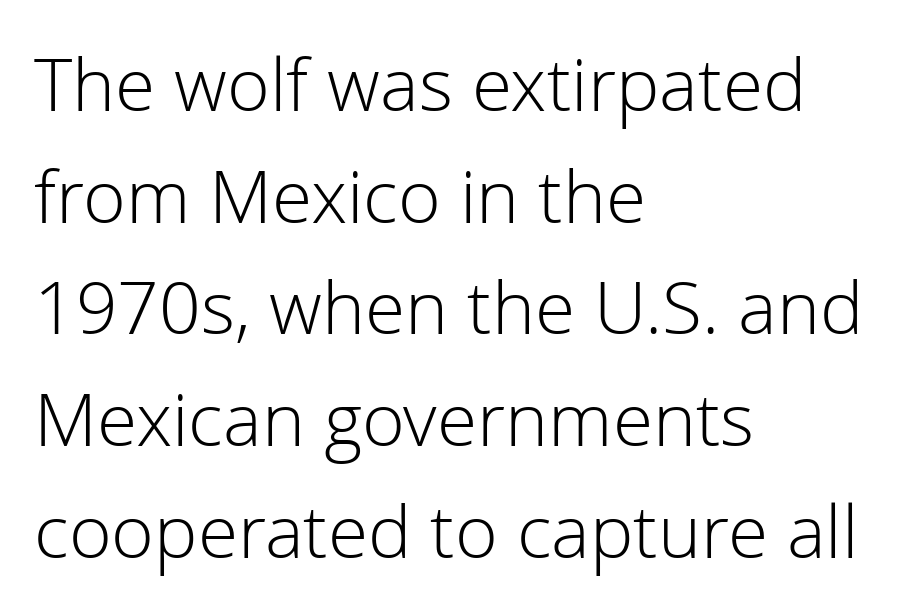
Posture: vertical. Weight: regular or lighter. The type family on display is of the sans-serif kind. Is the block centered? No — it sits flush against the left margin. The leading is moderate, giving the passage an even texture. Letter spacing: default.
